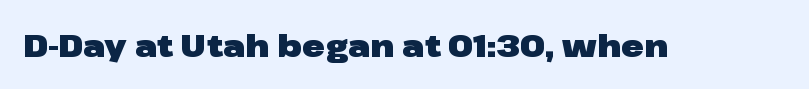
{"serif": "no", "italic": "no", "bold": "yes", "weight": "heavy", "width": "wide", "stroke_contrast": "low", "x_height": "medium", "monospaced": "no", "underline": "no", "letter_spacing": "normal", "letter_spacing_em": 0.0, "glyph_px": 31}
